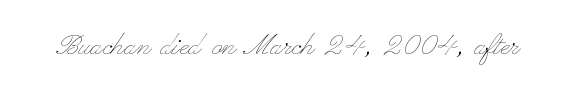
{"bold": "no", "weight": "thin", "width": "wide", "stroke_contrast": "low", "x_height": "small", "monospaced": "no", "underline": "no", "letter_spacing": "normal", "letter_spacing_em": 0.0, "glyph_px": 35}
